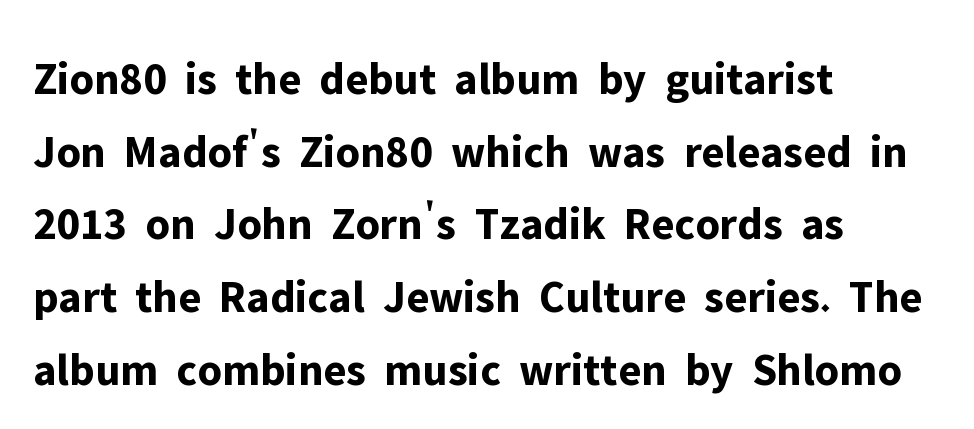
The image shows 46 px bold sans-serif type, upright; set left-aligned, normal line spacing (1.58x), normal letter spacing, not underlined; low stroke contrast and a medium x-height.
